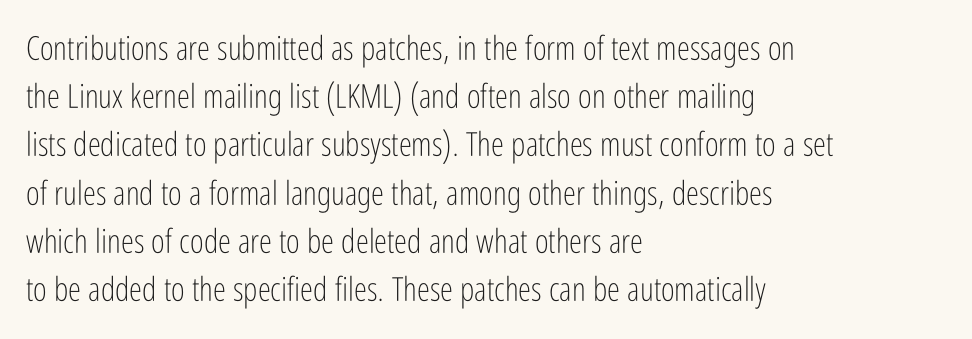
Q: Is the text bold? A: No.
Q: Is the text italic (slanted)? A: No, it is upright.
Q: Is the typeface a serif or a sans-serif typeface? A: Sans-serif.
Q: Is the text underlined? A: No.
Q: How is the paragraph aligned? A: Left-aligned.
Q: Is the spacing between letters normal or unusually wide? A: Normal.
Q: Is the spacing between lines tight, normal or loose? A: Normal.
Q: Width (condensed, normal, or wide)? A: Condensed.
Q: Stroke contrast? A: Low.
Q: x-height? A: Medium.
Q: Monospaced? A: No.
